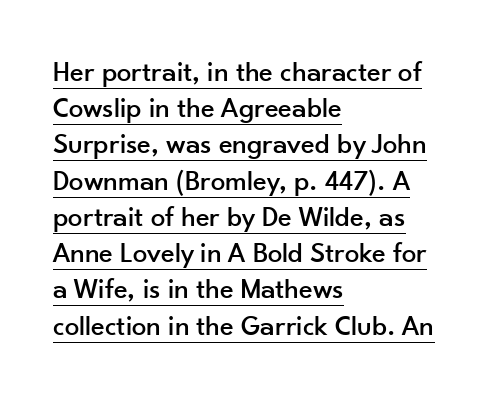
{"serif": "no", "italic": "no", "width": "normal", "stroke_contrast": "low", "x_height": "small", "monospaced": "no", "underline": "yes", "align": "left", "line_spacing": "normal", "line_spacing_ratio": 1.25, "letter_spacing": "normal", "letter_spacing_em": 0.0, "glyph_px": 29}
